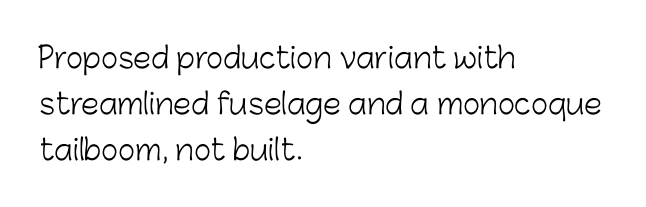
A typesetter would call this proportional, since set widths differ per character. This sample keeps an unexceptional amount of space between lines. The face used here is rendered with its standard letterfit. Where is the straight margin? On the left. The typeface chosen for these lines omits serifs. Unbolded letterforms with no extra heft.
